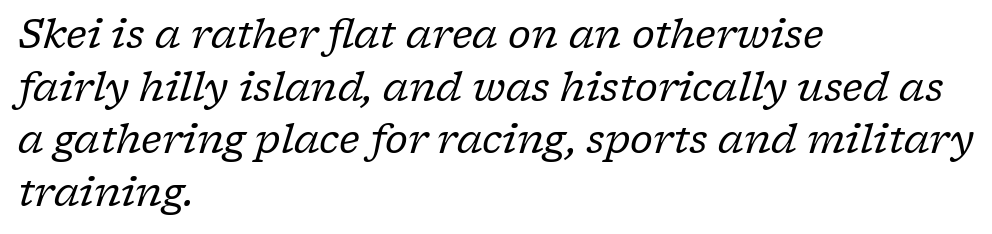
No chunkiness to these letters — they're not bold. The text was rendered using a seriffed face with decorative stroke endings. Do the characters align in a grid? No, the font is proportional. The glyphs look as if they've been sheared to an angle. Letters rest on an invisible, unmarked baseline. A typesetter would call this leading conventional body-copy spacing.
